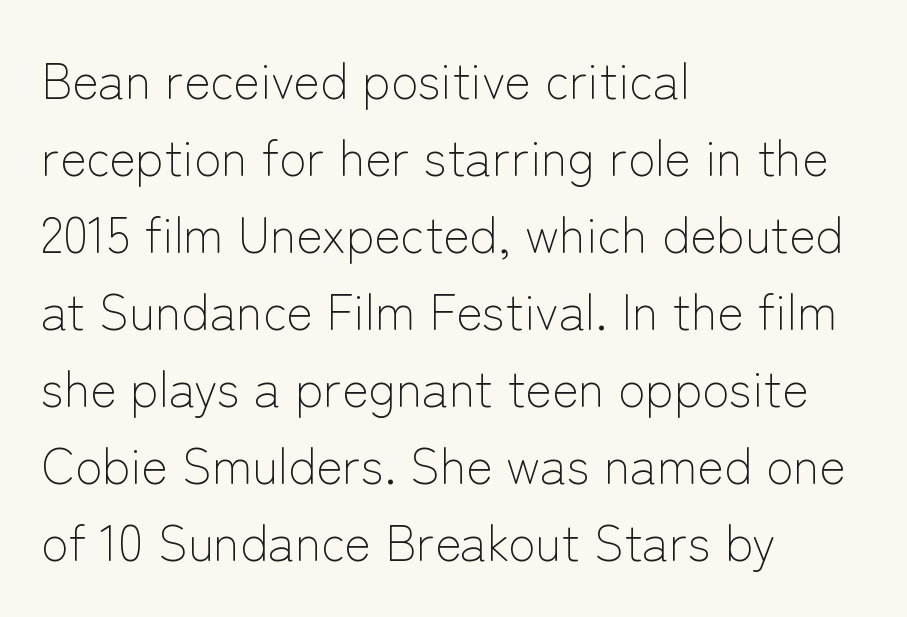
The image shows 50 px light sans-serif type, upright; set left-aligned, normal line spacing (1.54x), normal letter spacing, not underlined; low stroke contrast and a medium x-height.
